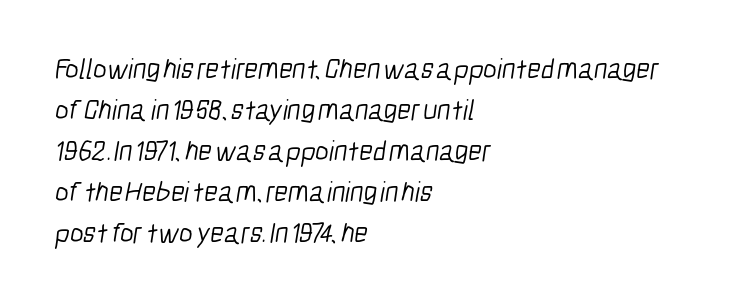
{"serif": "no", "bold": "no", "weight": "light", "width": "condensed", "stroke_contrast": "low", "x_height": "medium", "monospaced": "no", "underline": "no", "align": "left", "line_spacing": "normal", "line_spacing_ratio": 1.41, "letter_spacing": "normal", "letter_spacing_em": 0.0, "glyph_px": 29}
